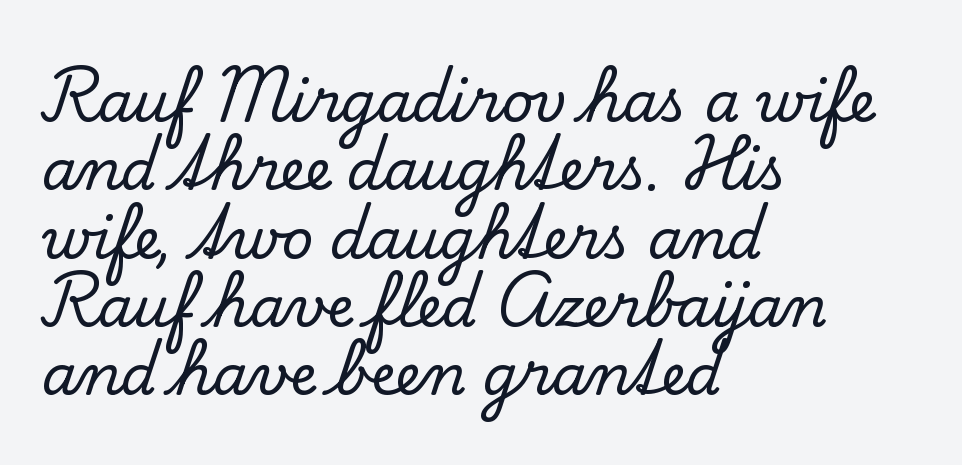
The image shows 56 px serif type; set left-aligned, line spacing 1.22x, normal letter spacing, not underlined; low stroke contrast and a small x-height.
